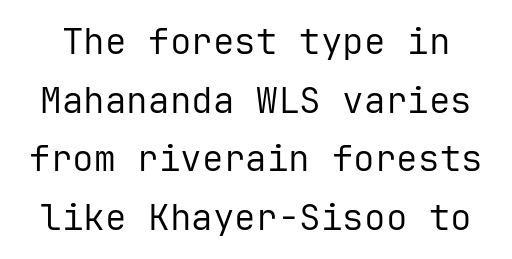
Q: Is the text bold? A: No.
Q: Is the text italic (slanted)? A: No, it is upright.
Q: Is the typeface a serif or a sans-serif typeface? A: Sans-serif.
Q: Is the text underlined? A: No.
Q: Is the spacing between letters normal or unusually wide? A: Normal.
Q: Is the spacing between lines tight, normal or loose? A: Normal.
Q: Width (condensed, normal, or wide)? A: Normal.
Q: Stroke contrast? A: Low.
Q: x-height? A: Medium.
Q: Monospaced? A: Yes.
